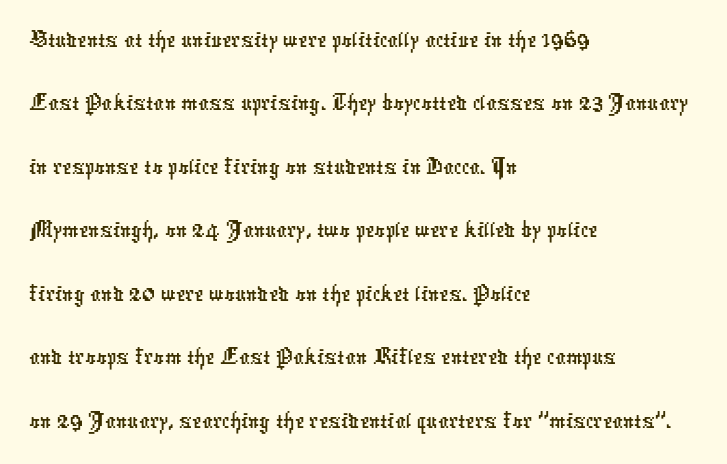
Look at the tracking — it's just the regular setting, nothing added. Descenders hang freely into open space. Which margin do the lines hug? The left one — the right edge is uneven. Note the varied advance widths — an 'i' is clearly narrower than an 'm'. The characters display no serif detailing; their extremities are plain.
